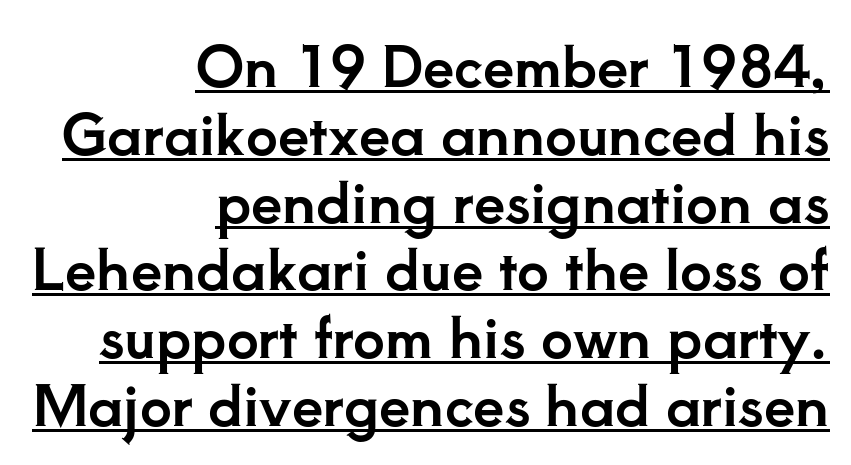
The image shows 56 px serif type, upright; set right-aligned, line spacing 1.21x, normal letter spacing, underlined; low stroke contrast and a small x-height.
